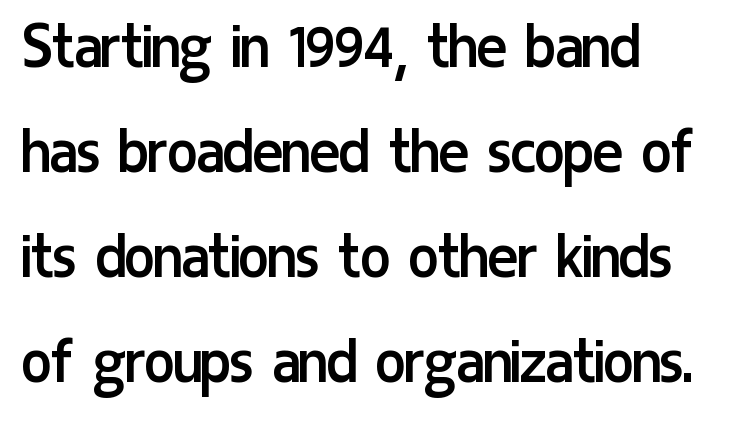
{"serif": "no", "italic": "no", "bold": "no", "weight": "regular", "width": "condensed", "stroke_contrast": "low", "x_height": "medium", "monospaced": "no", "underline": "no", "align": "left", "line_spacing": "normal", "line_spacing_ratio": 1.48, "letter_spacing": "normal", "letter_spacing_em": 0.0, "glyph_px": 71}
